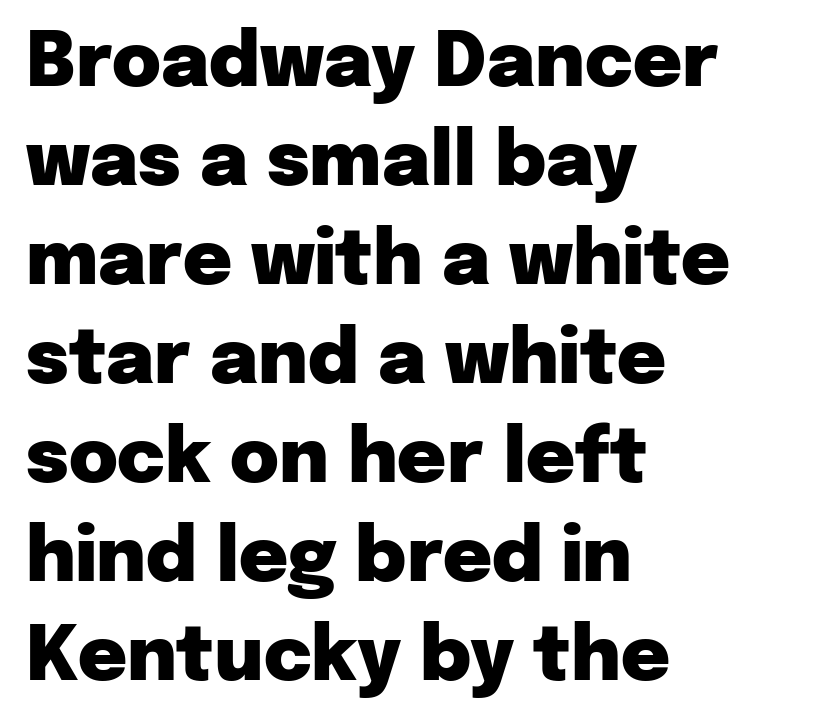
The image shows 75 px heavy sans-serif type, upright; set left-aligned, normal line spacing (1.32x), normal letter spacing, not underlined; low stroke contrast and a medium x-height.
